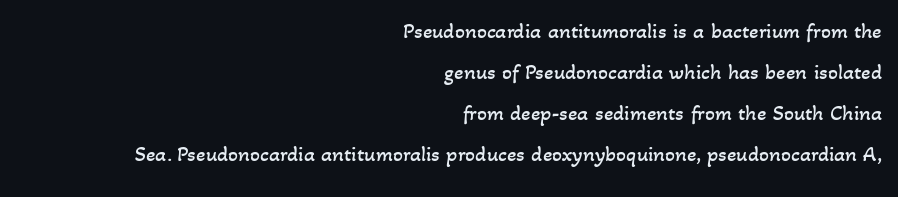
{"bold": "no", "underline": "no", "align": "right", "line_spacing_ratio": 1.87, "letter_spacing": "normal", "letter_spacing_em": 0.0, "glyph_px": 22}
